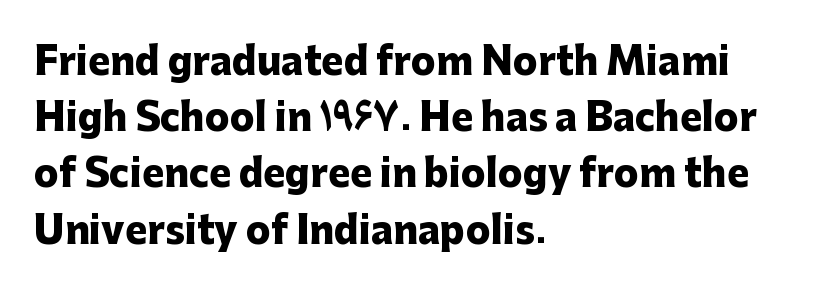
The image shows 37 px heavy sans-serif type, upright; set left-aligned, normal line spacing (1.52x), normal letter spacing, not underlined; low stroke contrast and a medium x-height.
